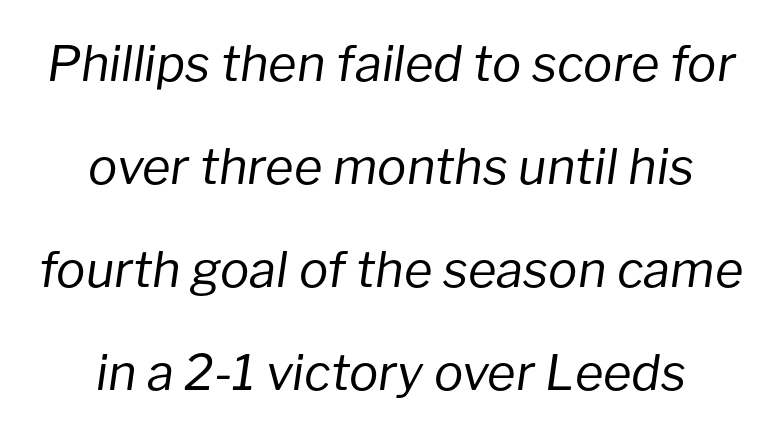
The space between consecutive lines is lavish. Leftover space on each line is divided equally before and after the words. No extra tracking has been applied to these lines. The letters are slanted; this is an italic face. The passage shown is typed in a proportional face where columns would drift.
